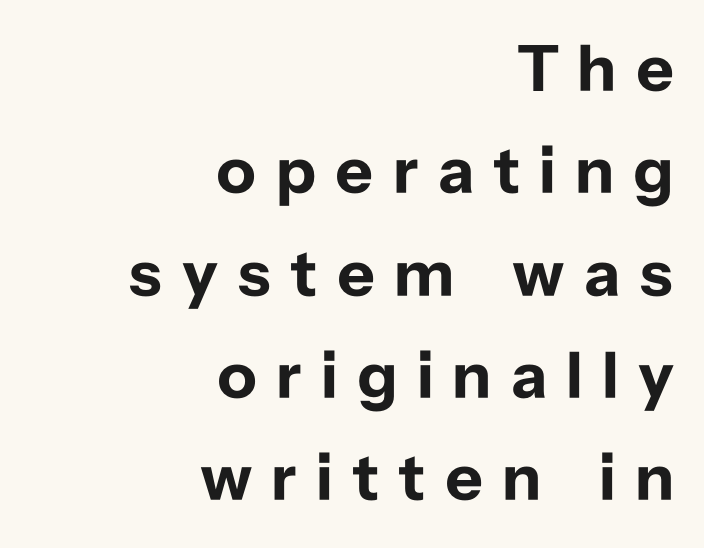
The image shows 66 px bold sans-serif type, upright; set right-aligned, normal line spacing (1.55x), unusually wide letter spacing (+0.29 em), not underlined; low stroke contrast and a medium x-height.
